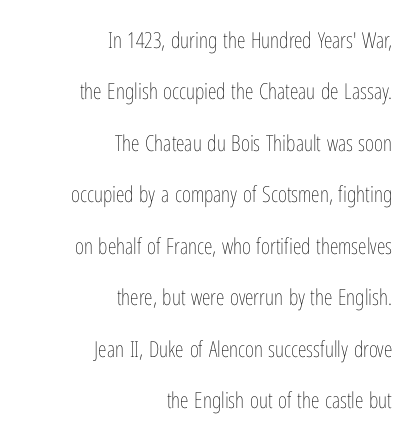
{"italic": "no", "bold": "no", "underline": "no", "align": "right", "line_spacing": "loose", "line_spacing_ratio": 2.34, "letter_spacing": "normal", "letter_spacing_em": 0.0, "glyph_px": 22}
